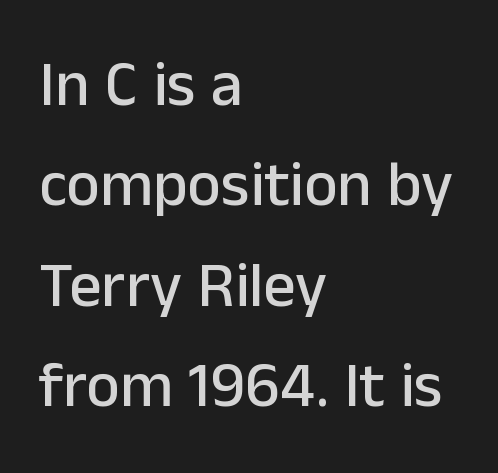
The image shows 64 px sans-serif type, upright; set left-aligned, normal line spacing (1.57x), normal letter spacing, not underlined; low stroke contrast and a medium x-height.
